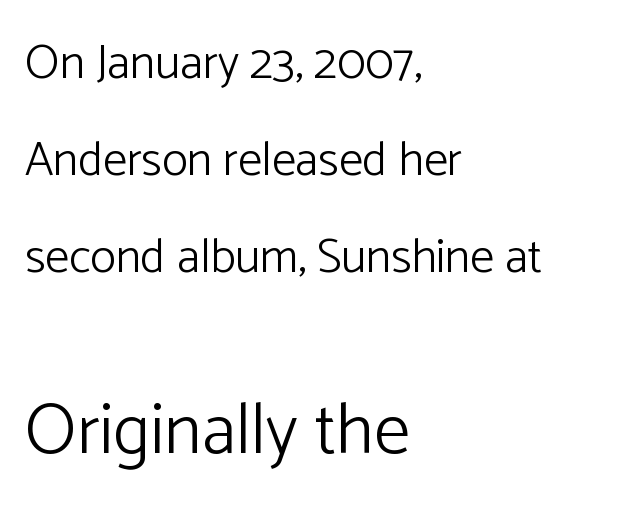
{"serif": "no", "italic": "no", "bold": "no", "weight": "light", "width": "normal", "stroke_contrast": "low", "x_height": "medium", "monospaced": "no", "underline": "no", "align": "left", "line_spacing": "loose", "line_spacing_ratio": 2.02, "letter_spacing": "normal", "letter_spacing_em": 0.0, "larger_block": "second", "size_ratio": 1.5, "glyph_px": 72}
